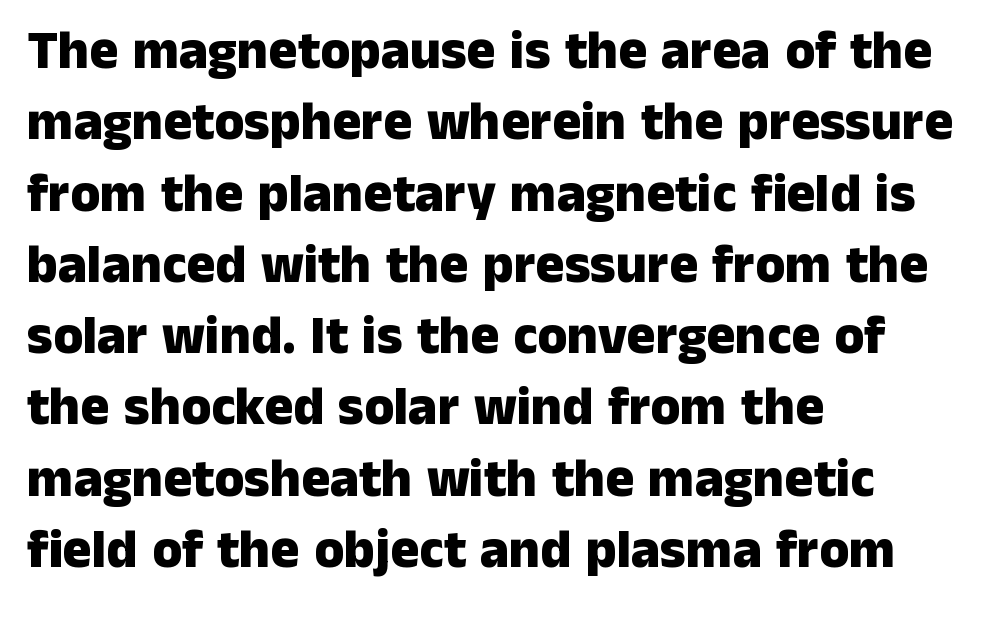
{"serif": "no", "italic": "no", "bold": "yes", "weight": "heavy", "width": "normal", "stroke_contrast": "low", "x_height": "medium", "monospaced": "no", "underline": "no", "align": "left", "line_spacing": "normal", "line_spacing_ratio": 1.32, "letter_spacing": "normal", "letter_spacing_em": 0.0, "glyph_px": 54}
